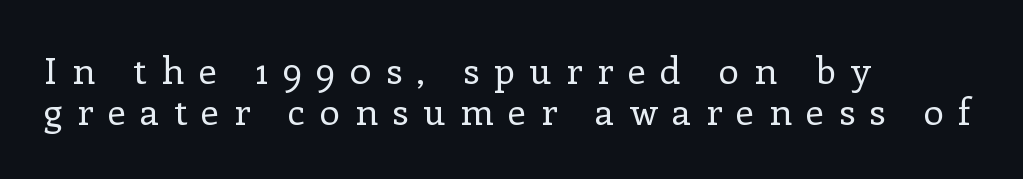
Tracking here is generous; glyphs stand well apart from one another. Horizontally, the lines are justified to the leading edge only. The rendering uses natural spacing where letterforms have individual widths. This sample uses an upright cut, with every glyph sitting square on the baseline.
